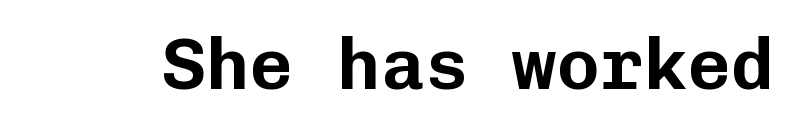
{"serif": "no", "italic": "no", "width": "normal", "stroke_contrast": "low", "x_height": "medium", "monospaced": "yes", "underline": "no", "letter_spacing": "normal", "letter_spacing_em": 0.0, "glyph_px": 73}
